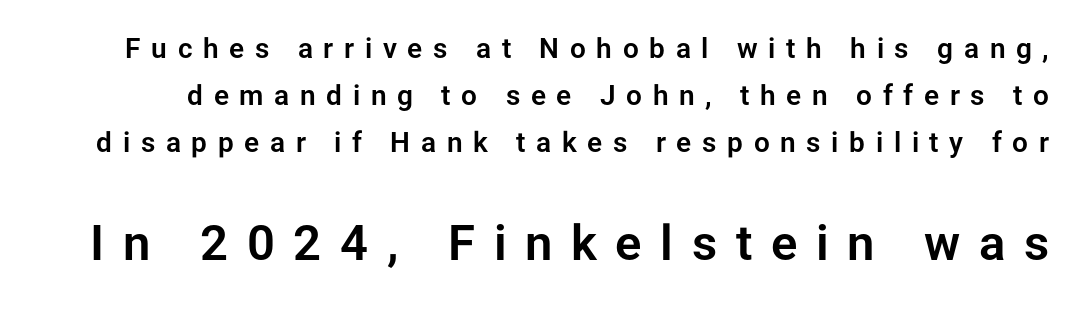
{"serif": "no", "italic": "no", "width": "normal", "stroke_contrast": "low", "x_height": "medium", "monospaced": "no", "underline": "no", "line_spacing": "normal", "line_spacing_ratio": 1.68, "letter_spacing": "wide", "letter_spacing_em": 0.38, "larger_block": "second", "size_ratio": 1.75, "glyph_px": 49}
